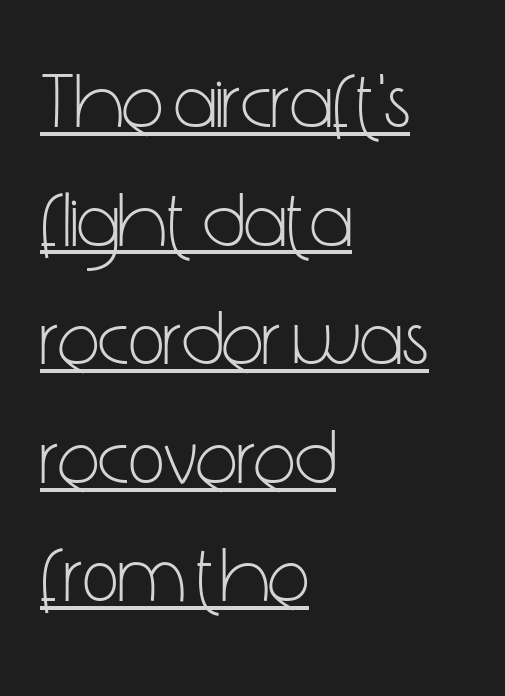
{"serif": "no", "italic": "no", "bold": "no", "weight": "light", "width": "condensed", "stroke_contrast": "low", "x_height": "medium", "monospaced": "no", "underline": "yes", "align": "left", "line_spacing": "normal", "line_spacing_ratio": 1.52, "letter_spacing": "normal", "letter_spacing_em": 0.0, "glyph_px": 78}
